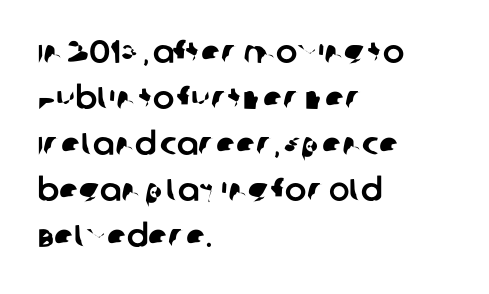
This sample has the flowing, uneven cadence of proportional lettering. The baseline area is clear. The rendering anchors every line to the left-hand side. Whoever set this chose a conventional vertical rhythm. Default kerning and tracking; the words read as compact shapes. The text was rendered using a sans face with plain stroke endings.
